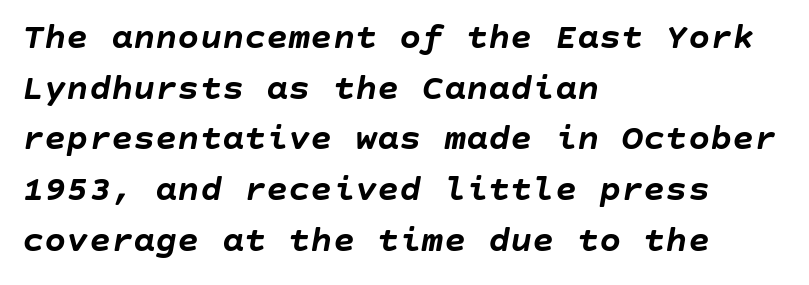
Posture: slanted. Summary of vertical rhythm: regular, with standard interline spacing. Honestly, the letter spacing is just normal — you wouldn't notice it. The ragged edge is on the right, which tells us the setting is flush left. Chunky letters — that's bold for sure.
